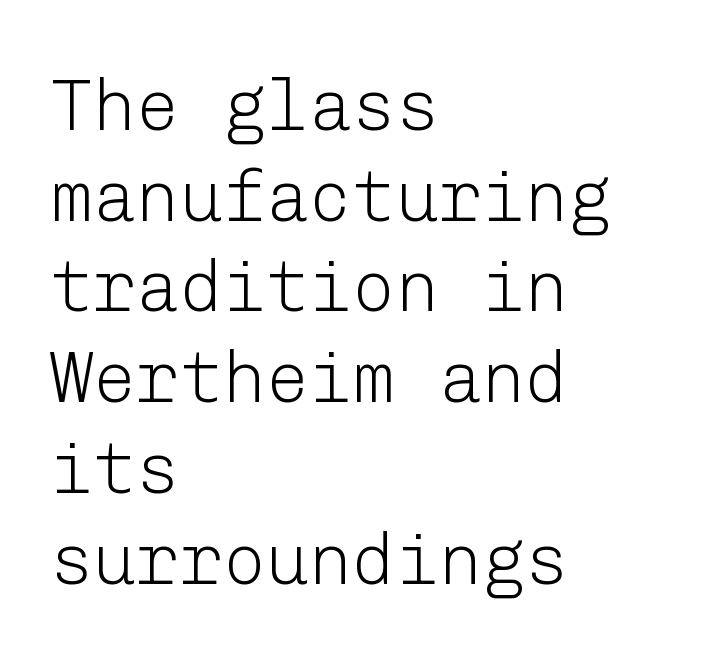
The image shows 72 px light sans-serif type, upright; set left-aligned, normal line spacing (1.26x), normal letter spacing, not underlined; low stroke contrast and a medium x-height.
